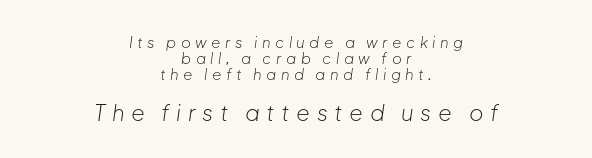
{"italic": "yes", "lean": "right", "slant_degrees": 8, "bold": "no", "underline": "no", "align": "center", "line_spacing": "tight", "line_spacing_ratio": 1.07, "letter_spacing": "wide", "letter_spacing_em": 0.3, "larger_block": "second", "size_ratio": 1.47, "glyph_px": 22}
